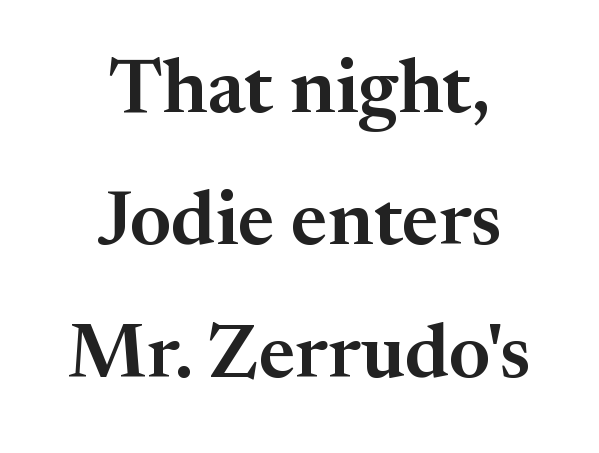
The image shows 77 px serif type, upright; set centered, line spacing 1.72x, normal letter spacing, not underlined; medium stroke contrast and a medium x-height.
